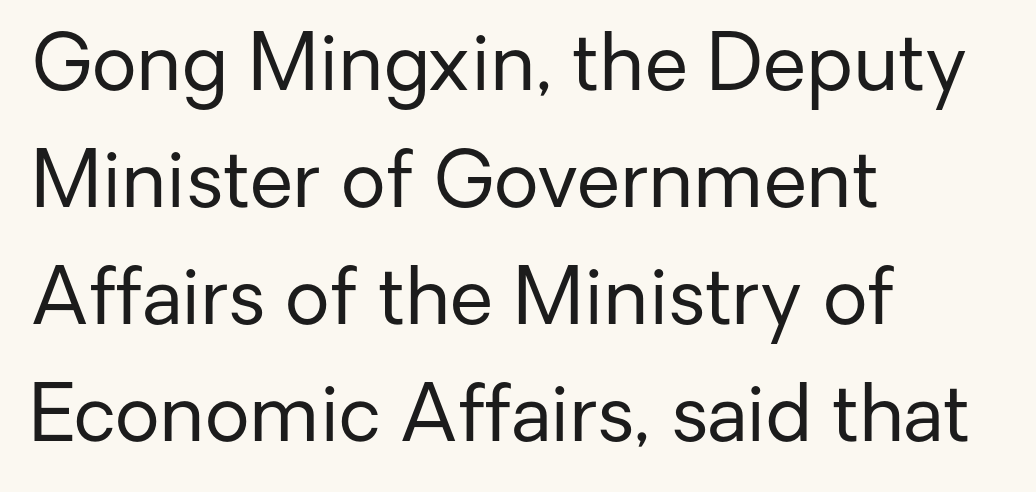
The zone under the glyphs is completely vacant. Quick note: not italic, upright. This is sans-serif lettering, the kind often seen on screens and signage. These lines sit exactly where default settings would place them. The line texture is even and compact thanks to regular tracking. The passage is arranged the way most books set body copy — flush left.
